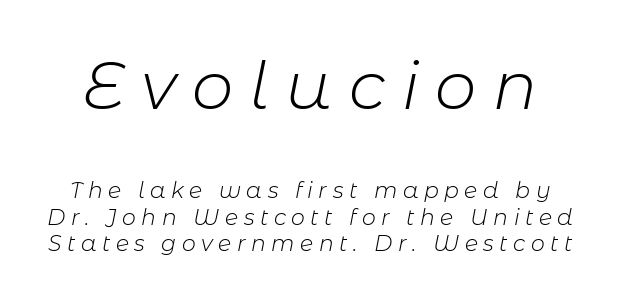
{"italic": "yes", "lean": "right", "slant_degrees": 11, "bold": "no", "weight": "light", "width": "normal", "stroke_contrast": "low", "x_height": "medium", "monospaced": "no", "underline": "no", "line_spacing_ratio": 1.19, "letter_spacing": "wide", "letter_spacing_em": 0.25, "larger_block": "first", "size_ratio": 3.0, "glyph_px": 66}
